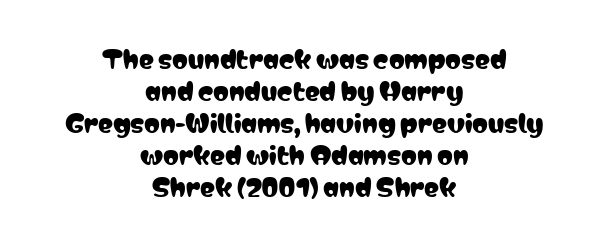
{"italic": "no", "underline": "no", "align": "center", "line_spacing": "normal", "line_spacing_ratio": 1.28, "letter_spacing": "normal", "letter_spacing_em": 0.0, "glyph_px": 25}
